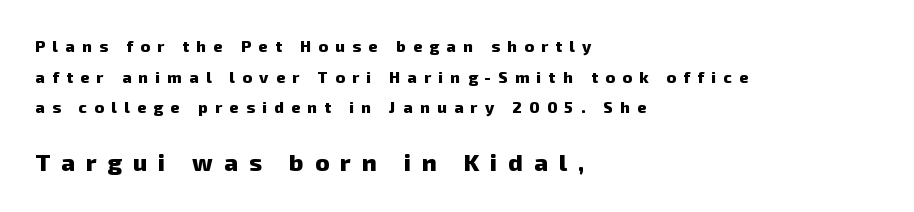
If you drew a ruler down the left edge, every line would touch it. The designer gave the closing block more size than the opening block. Anything drawn beneath the words? Only blank space. Strokes here are thick enough to call this a true bold. This sample uses expanded letter spacing, leaving extra air between glyphs.
